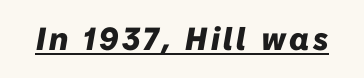
{"italic": "yes", "lean": "right", "slant_degrees": 10, "bold": "yes", "weight": "heavy", "width": "normal", "stroke_contrast": "low", "x_height": "medium", "monospaced": "no", "underline": "yes", "glyph_px": 32}
